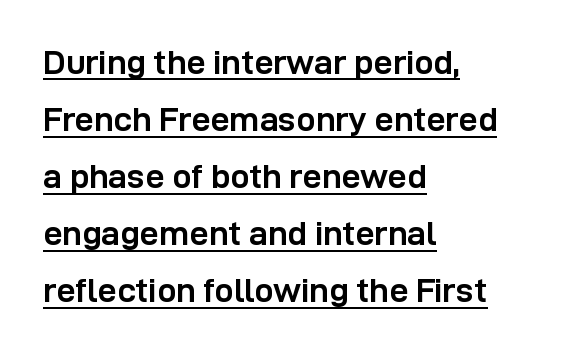
Q: Is the text bold? A: Yes.
Q: Is the text italic (slanted)? A: No, it is upright.
Q: Is the typeface a serif or a sans-serif typeface? A: Sans-serif.
Q: Is the text underlined? A: Yes.
Q: How is the paragraph aligned? A: Left-aligned.
Q: Is the spacing between letters normal or unusually wide? A: Normal.
Q: Is the spacing between lines tight, normal or loose? A: Normal.
Q: Width (condensed, normal, or wide)? A: Normal.
Q: Stroke contrast? A: Low.
Q: x-height? A: Medium.
Q: Monospaced? A: No.
